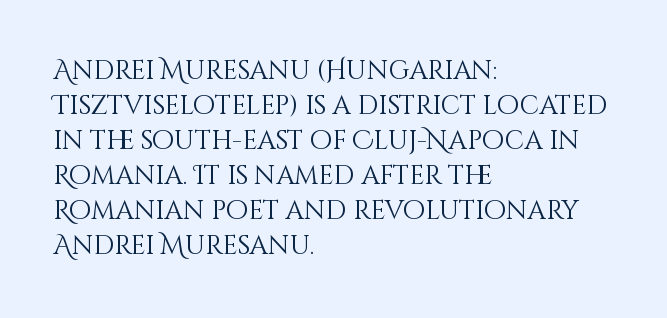
{"italic": "no", "bold": "no", "underline": "no", "align": "left", "line_spacing": "normal", "line_spacing_ratio": 1.35, "letter_spacing": "normal", "letter_spacing_em": 0.0, "glyph_px": 26}
